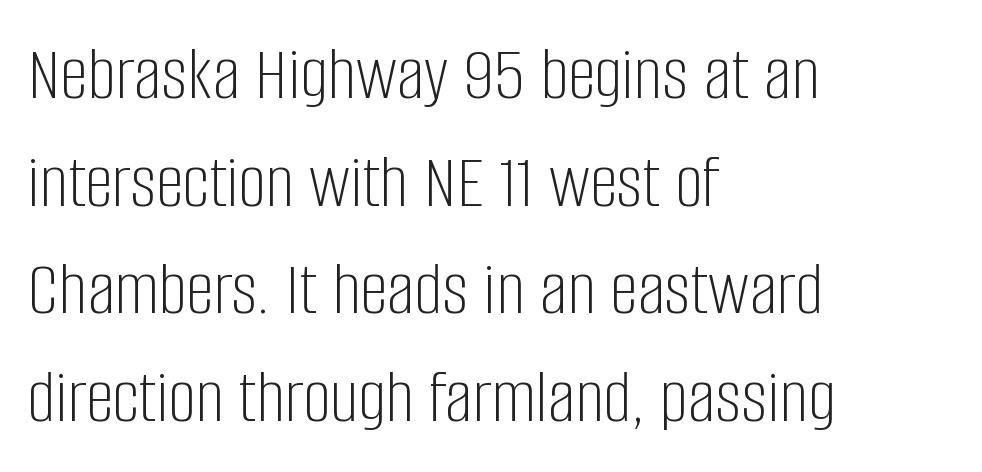
Q: Is the text bold? A: No.
Q: Is the text italic (slanted)? A: No, it is upright.
Q: Is the typeface a serif or a sans-serif typeface? A: Sans-serif.
Q: Is the text underlined? A: No.
Q: How is the paragraph aligned? A: Left-aligned.
Q: Is the spacing between letters normal or unusually wide? A: Normal.
Q: Is the spacing between lines tight, normal or loose? A: Normal.
Q: Width (condensed, normal, or wide)? A: Condensed.
Q: Stroke contrast? A: Low.
Q: x-height? A: Large.
Q: Monospaced? A: No.
